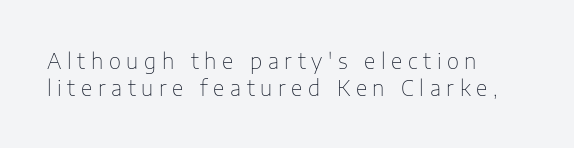
Q: Is the text bold? A: No.
Q: Is the text italic (slanted)? A: No, it is upright.
Q: Is the text underlined? A: No.
Q: How is the paragraph aligned? A: Left-aligned.
Q: Is the spacing between letters normal or unusually wide? A: Unusually wide.
Q: Is the spacing between lines tight, normal or loose? A: Normal.
